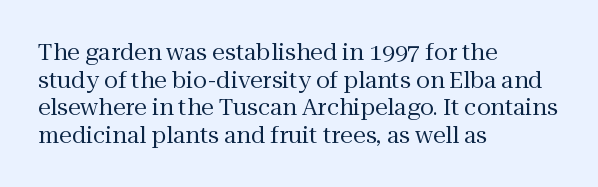
The image shows 23 px text type, upright; set left-aligned, line spacing 1.2x, normal letter spacing, not underlined.
